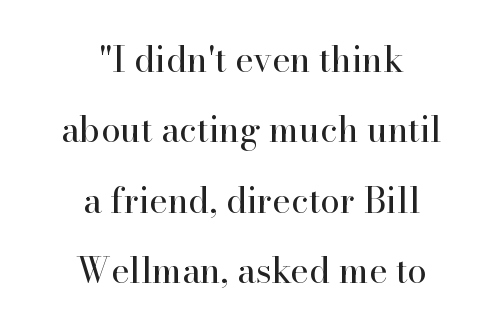
Q: Is the text bold? A: No.
Q: Is the text italic (slanted)? A: No, it is upright.
Q: Is the typeface a serif or a sans-serif typeface? A: Serif.
Q: Is the text underlined? A: No.
Q: How is the paragraph aligned? A: Centered.
Q: Is the spacing between letters normal or unusually wide? A: Normal.
Q: Is the spacing between lines tight, normal or loose? A: Loose.
Q: Width (condensed, normal, or wide)? A: Normal.
Q: Stroke contrast? A: High.
Q: x-height? A: Small.
Q: Monospaced? A: No.
